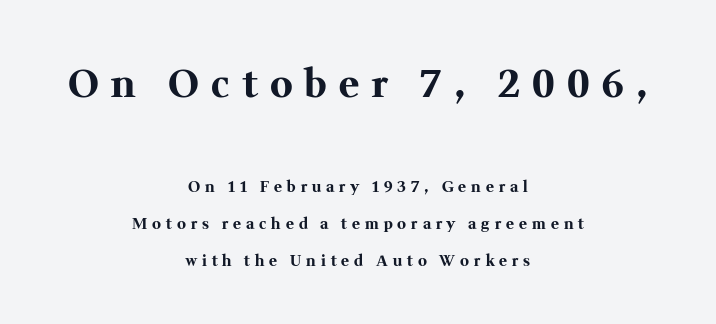
Q: Is the text bold? A: Yes.
Q: Is the text italic (slanted)? A: No, it is upright.
Q: Is the typeface a serif or a sans-serif typeface? A: Serif.
Q: Is the text underlined? A: No.
Q: How is the paragraph aligned? A: Centered.
Q: Is the spacing between letters normal or unusually wide? A: Unusually wide.
Q: Is the spacing between lines tight, normal or loose? A: Loose.
Q: Which block of text is set in a larger size, the first (top) or the second (bottom)? A: The first (top) one.
Q: Width (condensed, normal, or wide)? A: Normal.
Q: Stroke contrast? A: Medium.
Q: x-height? A: Medium.
Q: Monospaced? A: No.
